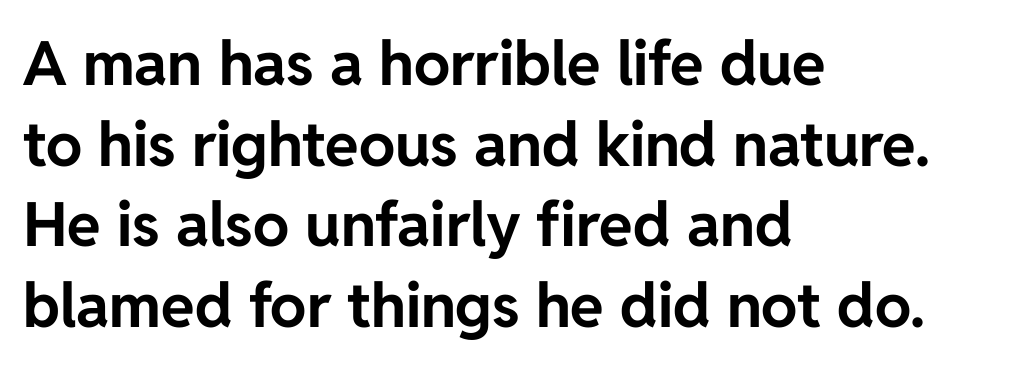
Quick note: underline off. On the weight axis this lands at bold, roughly 700. Students, note that the glyphs here touch the page at normal intervals. Casual observation: everything's shoved over to the left. Baseline-to-baseline distance is the conventional proportion of letter height. You can tell from the bare stems that sans-serif type was used.
